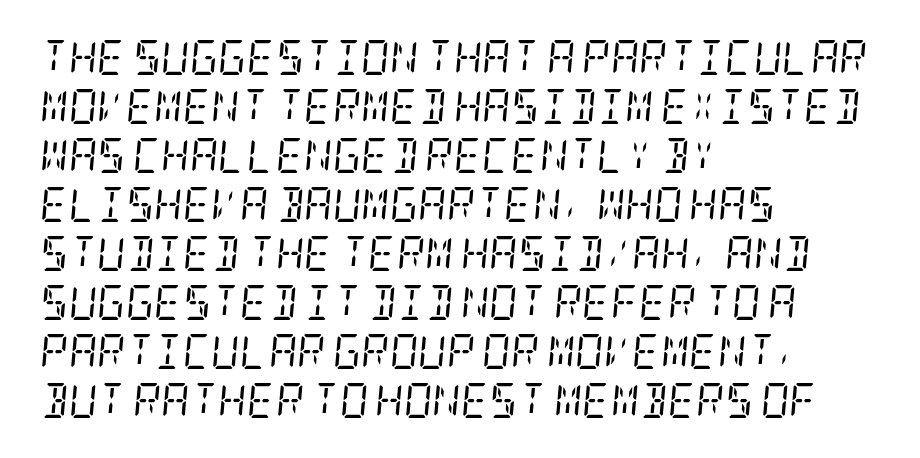
Beneath every word, the page is bare. Bold? No — there's no thickening of the strokes. Does the lettering tilt? It does — this is italic. Caption: standard tracking, unaltered. Honestly, the row spacing looks completely unremarkable. Is the block centered? No — it sits flush against the left margin.
